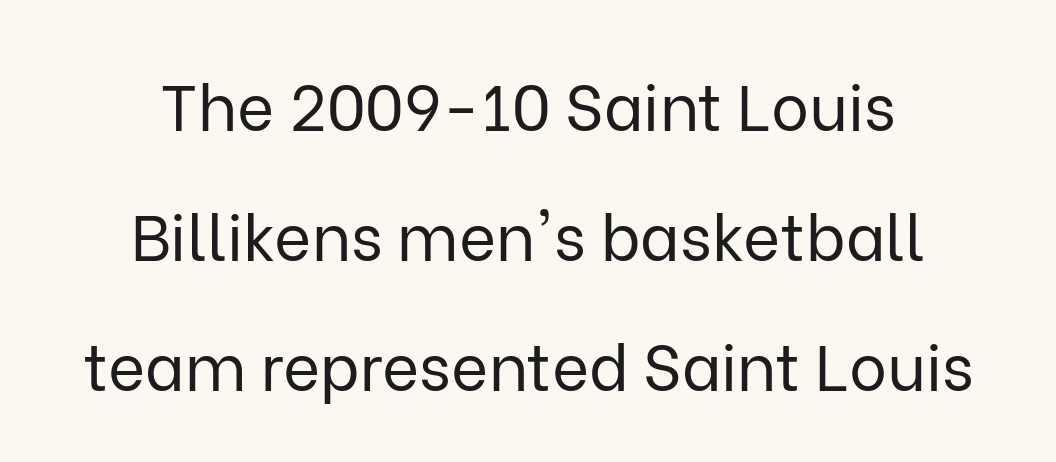
Proportional: the letters do not fall into vertical columns. Typeset on center — no edge is straight. When letters stand straight like this, we call the style roman or upright. Vertical spacing — loose. Any mark beneath the type? The region is blank. The typeface chosen for these lines omits serifs.
